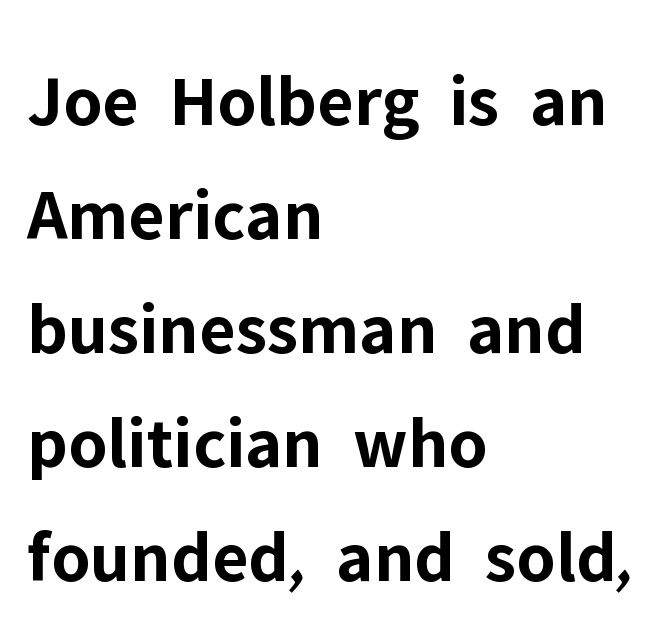
The image shows 74 px bold sans-serif type, upright; set left-aligned, normal line spacing (1.54x), normal letter spacing, not underlined; low stroke contrast and a medium x-height.
